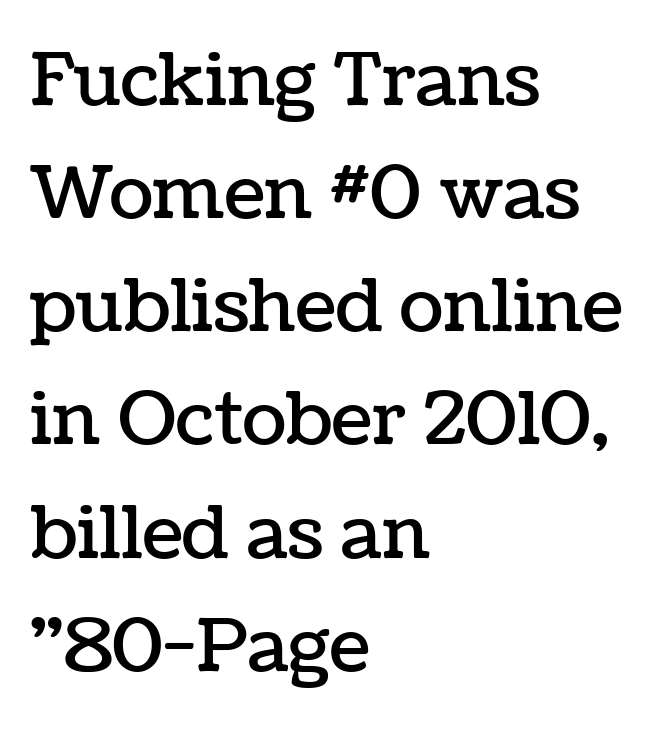
Q: Is the text italic (slanted)? A: No, it is upright.
Q: Is the text underlined? A: No.
Q: How is the paragraph aligned? A: Left-aligned.
Q: Is the spacing between letters normal or unusually wide? A: Normal.
Q: Is the spacing between lines tight, normal or loose? A: Normal.
Q: Width (condensed, normal, or wide)? A: Normal.
Q: Stroke contrast? A: Low.
Q: x-height? A: Medium.
Q: Monospaced? A: No.
